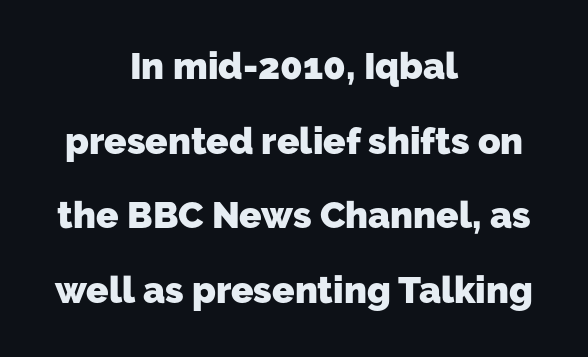
Whoever set this chose breathing room over compactness in the vertical rhythm. Letters rest on an invisible, unmarked baseline. Typographically, this falls in the sans-serif category. Chunky letters — that's bold for sure.
